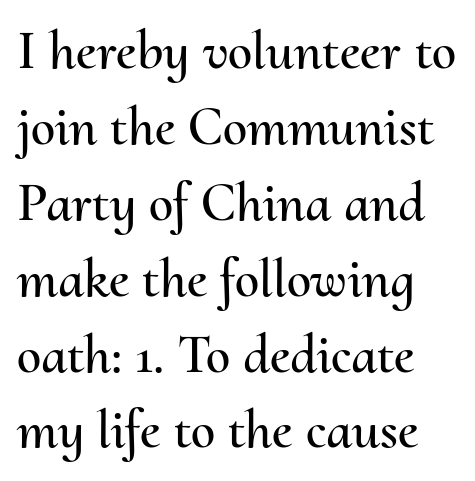
Check the space under the baseline: it is left empty. Look at the tracking — it's just the regular setting, nothing added. You can tell it's not italic because the verticals are truly vertical. The designer left line spacing at the default. The letters advance in unequal steps, a hallmark of proportional type.
